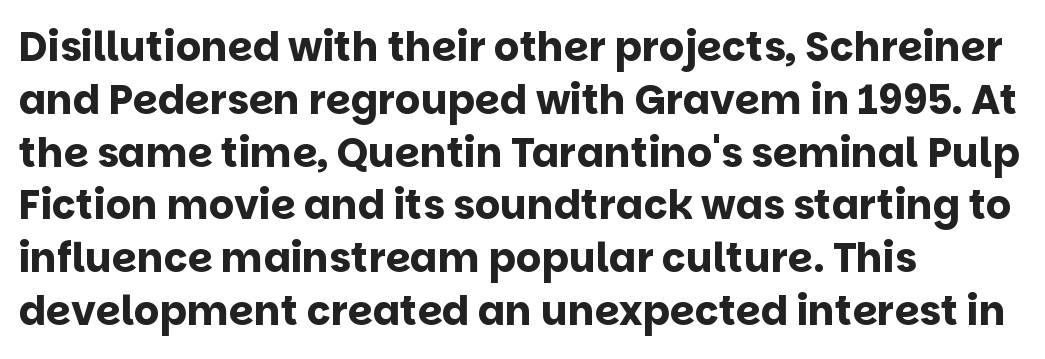
Q: Is the text bold? A: Yes.
Q: Is the text italic (slanted)? A: No, it is upright.
Q: Is the typeface a serif or a sans-serif typeface? A: Sans-serif.
Q: Is the text underlined? A: No.
Q: How is the paragraph aligned? A: Left-aligned.
Q: Is the spacing between letters normal or unusually wide? A: Normal.
Q: Is the spacing between lines tight, normal or loose? A: Normal.
Q: Width (condensed, normal, or wide)? A: Normal.
Q: Stroke contrast? A: Low.
Q: x-height? A: Large.
Q: Monospaced? A: No.
